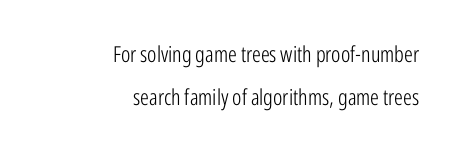
{"italic": "no", "bold": "no", "underline": "no", "align": "right", "line_spacing": "loose", "line_spacing_ratio": 1.94, "letter_spacing": "normal", "letter_spacing_em": 0.0, "glyph_px": 22}
